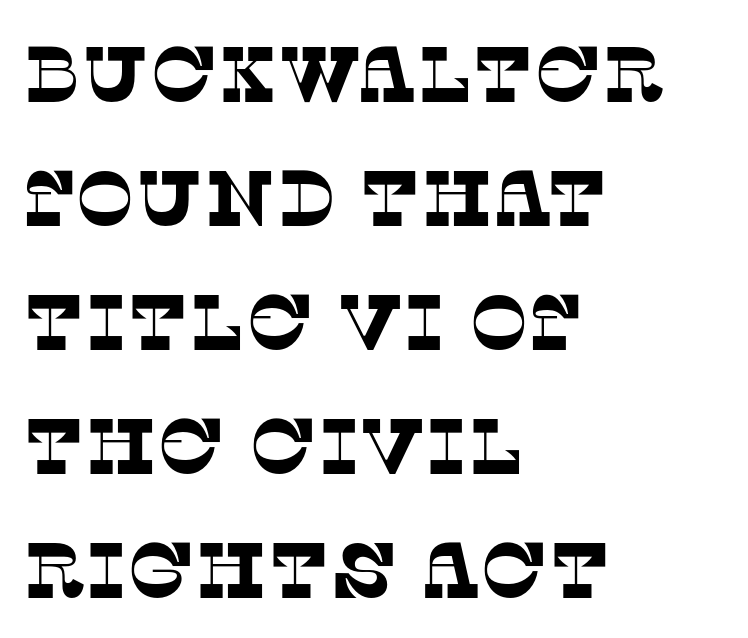
{"serif": "yes", "width": "normal", "stroke_contrast": "low", "x_height": "large", "monospaced": "no", "underline": "no", "align": "left", "line_spacing": "normal", "line_spacing_ratio": 1.57, "letter_spacing": "normal", "letter_spacing_em": 0.0, "glyph_px": 79}
